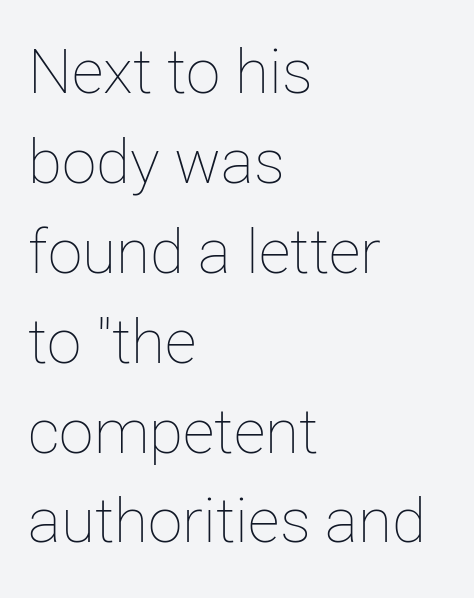
Caption: face not bold, strokes unweighted. The compositor pushed each line to the left boundary. Inter-character spacing is left at the font's built-in metrics. Nobody drew a line under any word here. Is this a fixed-width face? No — the glyphs have proportional, varying widths.
